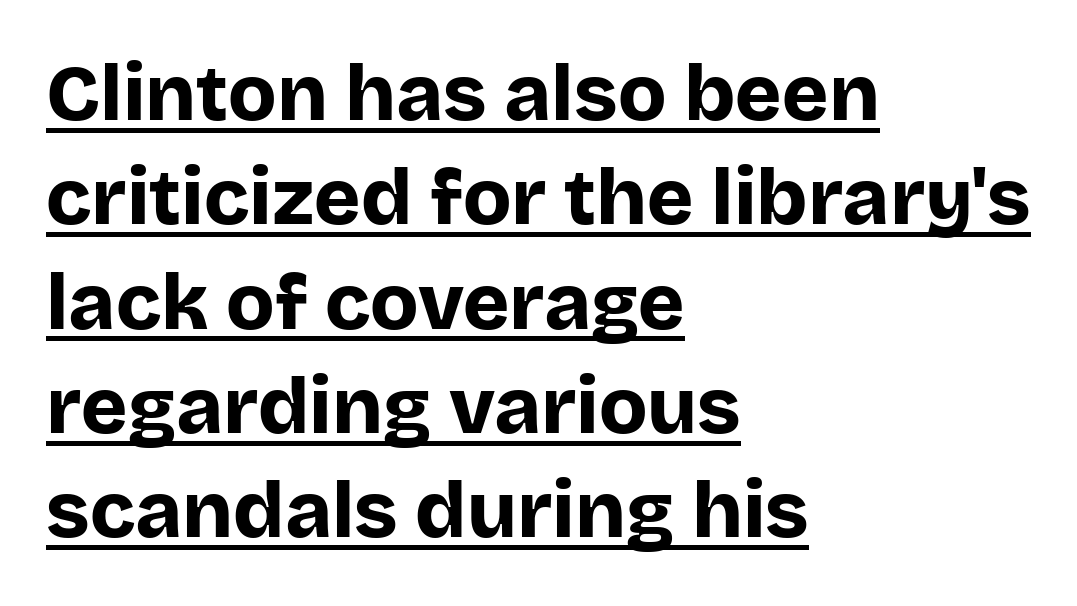
Q: Is the text bold? A: Yes.
Q: Is the text italic (slanted)? A: No, it is upright.
Q: Is the typeface a serif or a sans-serif typeface? A: Sans-serif.
Q: Is the text underlined? A: Yes.
Q: How is the paragraph aligned? A: Left-aligned.
Q: Is the spacing between letters normal or unusually wide? A: Normal.
Q: Is the spacing between lines tight, normal or loose? A: Normal.
Q: Width (condensed, normal, or wide)? A: Normal.
Q: Stroke contrast? A: Low.
Q: x-height? A: Large.
Q: Monospaced? A: No.
